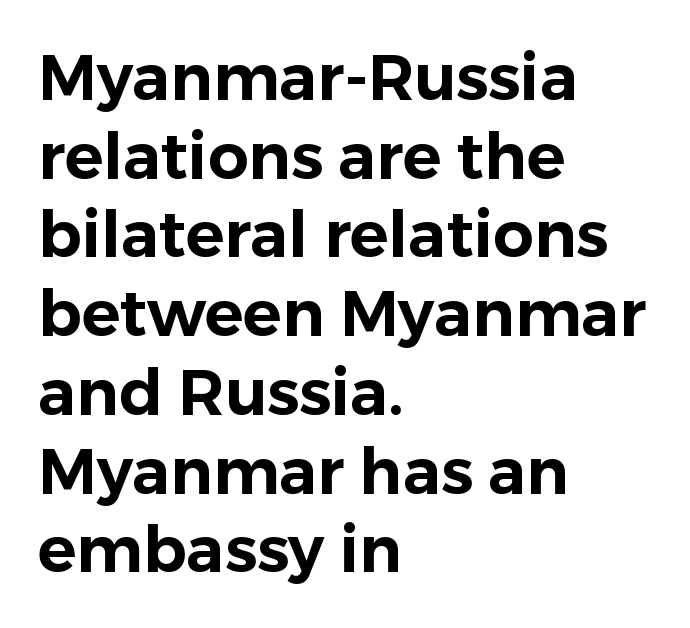
The image shows 64 px sans-serif type, upright; set left-aligned, line spacing 1.23x, normal letter spacing, not underlined; low stroke contrast and a medium x-height.
